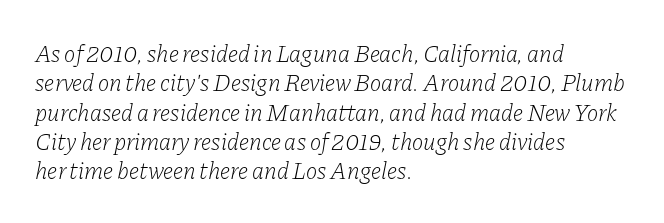
{"italic": "yes", "lean": "right", "slant_degrees": 11, "bold": "no", "underline": "no", "align": "left", "line_spacing_ratio": 1.22, "letter_spacing": "normal", "letter_spacing_em": 0.0, "glyph_px": 24}
